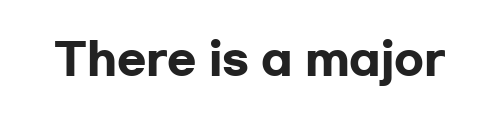
The image shows 43 px heavy, wide sans-serif type, upright; set normal letter spacing, not underlined; low stroke contrast and a medium x-height.
